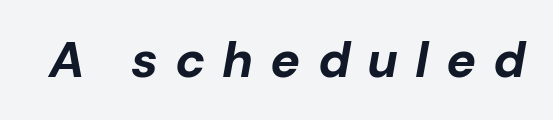
Tall strokes in this sample are angled rather than plumb. Note the varied advance widths — an 'i' is clearly narrower than an 'm'. You could only call the tracking loose — the letters float apart. No word sits above an underline.
